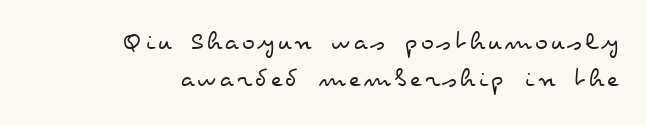
The image shows 27 px text type, upright; set right-aligned, normal line spacing (1.36x), not underlined.
